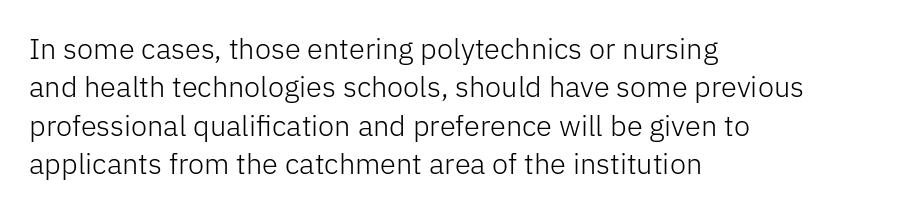
No extra tracking has been applied to these lines. Quick note: interline space is typical. Bare-footed words on every line. The passage shown is typed in a proportional face where columns would drift. A light-to-regular cut is what we see here.
